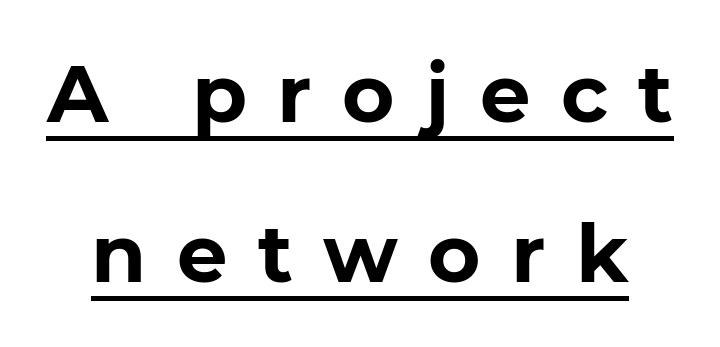
{"serif": "no", "italic": "no", "bold": "yes", "weight": "bold", "width": "normal", "stroke_contrast": "low", "x_height": "medium", "monospaced": "no", "underline": "yes", "line_spacing": "loose", "line_spacing_ratio": 2.0, "letter_spacing": "wide", "letter_spacing_em": 0.38, "glyph_px": 80}
